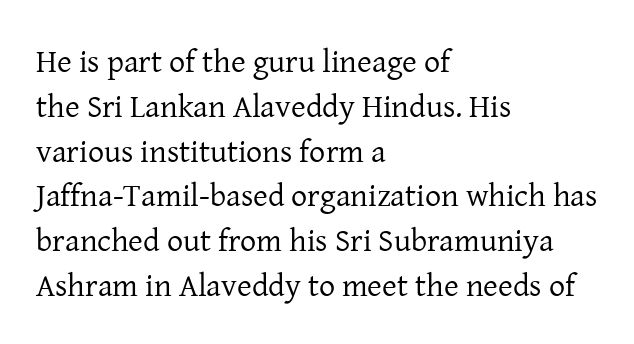
When letters stand straight like this, we call the style roman or upright. Short note: letters normally spaced. Horizontally, the lines are justified to the leading edge only. Proportional: the letters do not fall into vertical columns.
